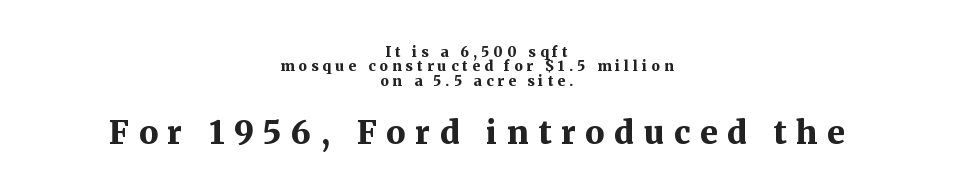
The image shows 32 px bold serif type, upright; set centered, tight line spacing (1.03x), unusually wide letter spacing (+0.3 em), not underlined; the second (bottom) block is 2.29x larger; medium stroke contrast and a medium x-height.
